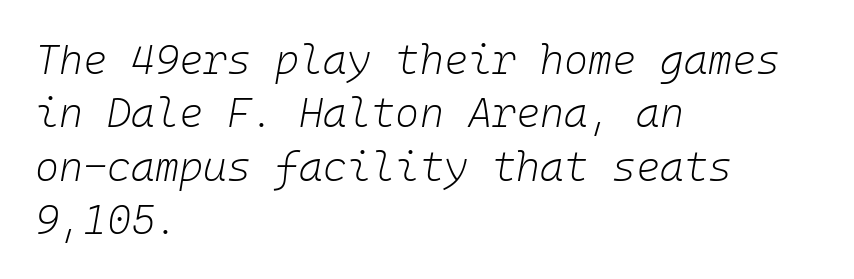
Q: Is the text bold? A: No.
Q: Is the text italic (slanted)? A: Yes, it leans right by about 10 degrees.
Q: Is the text underlined? A: No.
Q: How is the paragraph aligned? A: Left-aligned.
Q: Is the spacing between letters normal or unusually wide? A: Normal.
Q: Is the spacing between lines tight, normal or loose? A: Normal.
Q: Width (condensed, normal, or wide)? A: Normal.
Q: Stroke contrast? A: Low.
Q: x-height? A: Medium.
Q: Monospaced? A: Yes.
